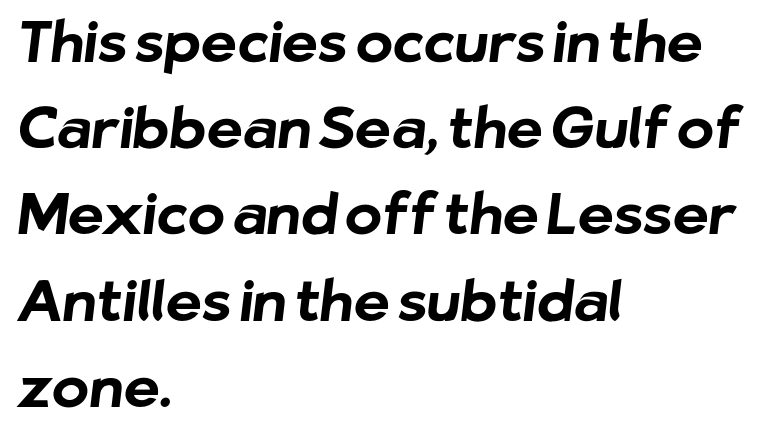
The image shows 56 px bold sans-serif type; set left-aligned, normal line spacing (1.54x), normal letter spacing, not underlined; low stroke contrast and a medium x-height.
